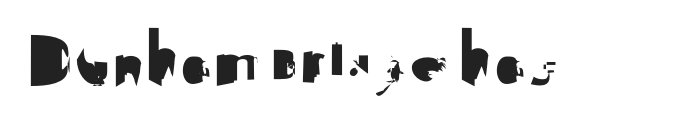
Q: Is the text italic (slanted)? A: No, it is upright.
Q: Is the typeface a serif or a sans-serif typeface? A: Sans-serif.
Q: Is the text underlined? A: No.
Q: Is the spacing between letters normal or unusually wide? A: Normal.
Q: Width (condensed, normal, or wide)? A: Normal.
Q: Stroke contrast? A: Medium.
Q: x-height? A: Small.
Q: Monospaced? A: No.
